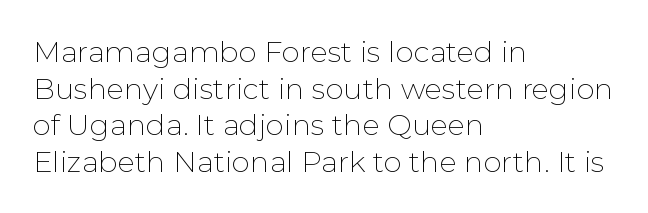
Q: Is the text bold? A: No.
Q: Is the text italic (slanted)? A: No, it is upright.
Q: Is the typeface a serif or a sans-serif typeface? A: Sans-serif.
Q: Is the text underlined? A: No.
Q: How is the paragraph aligned? A: Left-aligned.
Q: Is the spacing between letters normal or unusually wide? A: Normal.
Q: Is the spacing between lines tight, normal or loose? A: Normal.
Q: Width (condensed, normal, or wide)? A: Normal.
Q: Stroke contrast? A: Low.
Q: x-height? A: Medium.
Q: Monospaced? A: No.
